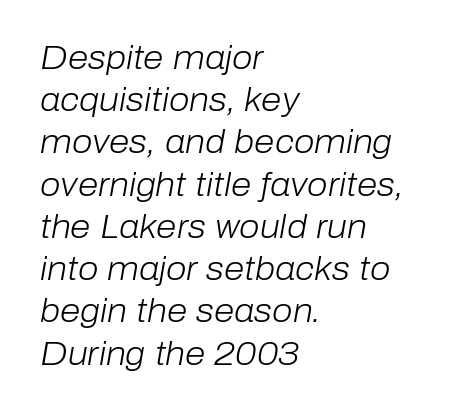
Here the designer chose a conventional face with non-uniform glyph widths. Descender tails drop into unmarked territory. Left-aligned paragraph, ragged on the right. Weight class: somewhere from thin through regular. These lines sit exactly where default settings would place them.
